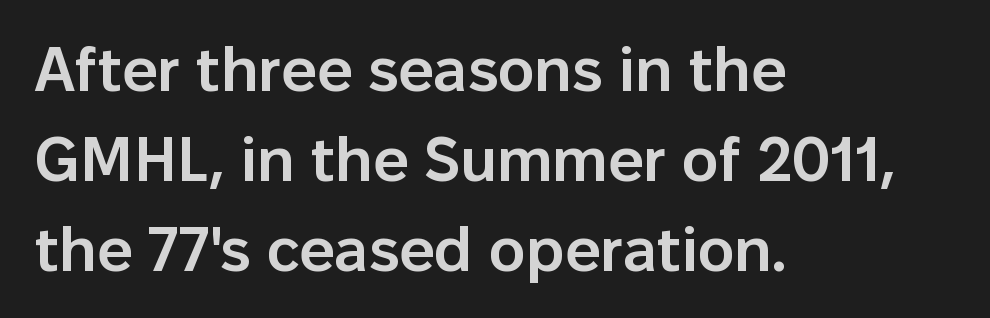
{"serif": "no", "italic": "no", "bold": "semi", "weight": "semibold", "width": "normal", "stroke_contrast": "low", "x_height": "medium", "monospaced": "no", "underline": "no", "align": "left", "line_spacing": "normal", "line_spacing_ratio": 1.45, "letter_spacing": "normal", "letter_spacing_em": 0.0, "glyph_px": 62}
